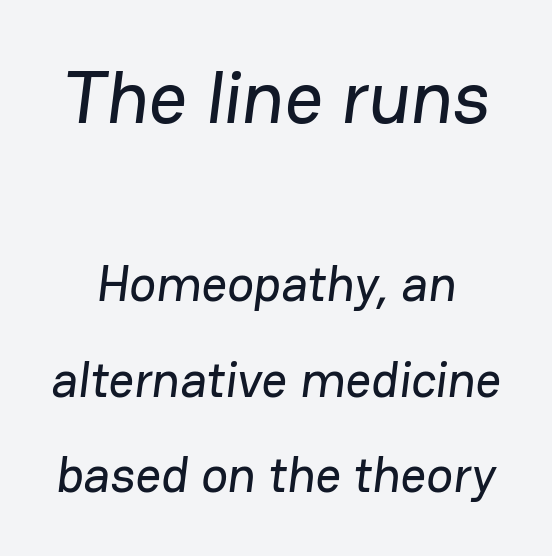
Spacing verdict: proportional, widths tailored to each character. The designer went with a sans here, leaving each stem footless. Reading top to bottom, the characters get smaller at the block break. Glance below the letters and you will spot only blank space. The passage shown has conventional tracking throughout. The rendering uses a large line-height, opening up the rows.
